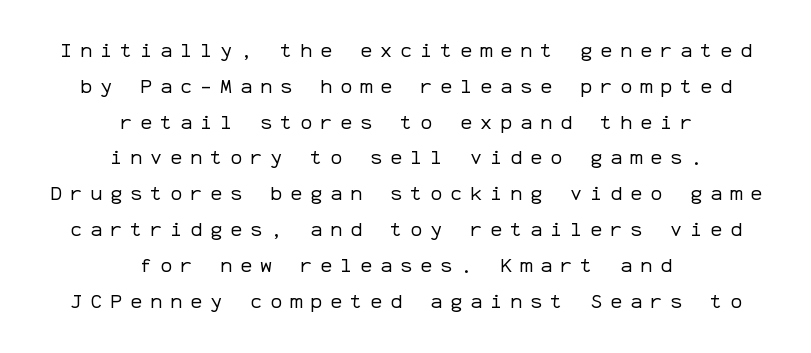
Notice how the passage keeps no hard edge, just a central spine. Decoration check: the copy has no underline. Vertical stems look standard width or narrower in stroke. In terms of letterspacing, this is a distinctly airy, spread setting. Every stem runs plumb, perpendicular to the baseline.
